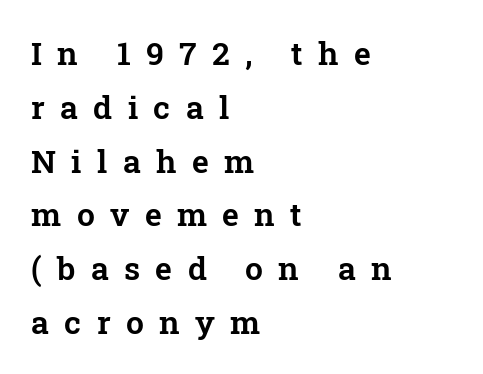
Q: Is the text italic (slanted)? A: No, it is upright.
Q: Is the typeface a serif or a sans-serif typeface? A: Serif.
Q: Is the text underlined? A: No.
Q: How is the paragraph aligned? A: Left-aligned.
Q: Is the spacing between letters normal or unusually wide? A: Unusually wide.
Q: Is the spacing between lines tight, normal or loose? A: Normal.
Q: Width (condensed, normal, or wide)? A: Normal.
Q: Stroke contrast? A: Low.
Q: x-height? A: Medium.
Q: Monospaced? A: No.
